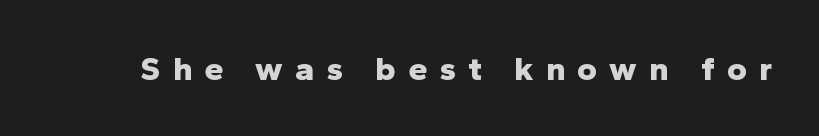
The area under the type is left untouched. As a designer I'd log this as weight 700, bold. A typesetter would label this face a sans. The letters are spread apart with noticeably loose tracking. Characters remain perfectly vertical along every line.
